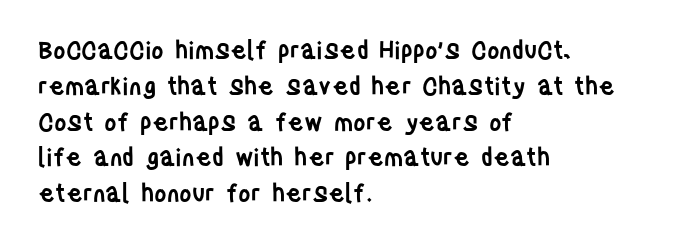
Does extra space separate the letters? No, they use regular spacing. Typographic density is moderately raised because the face is semibold. Do the letters lean? They stand straight. Each line starts at the same left margin while the right side varies. The line-height multiplier appears to be the usual default. Any mark beneath the type? The region is blank.
